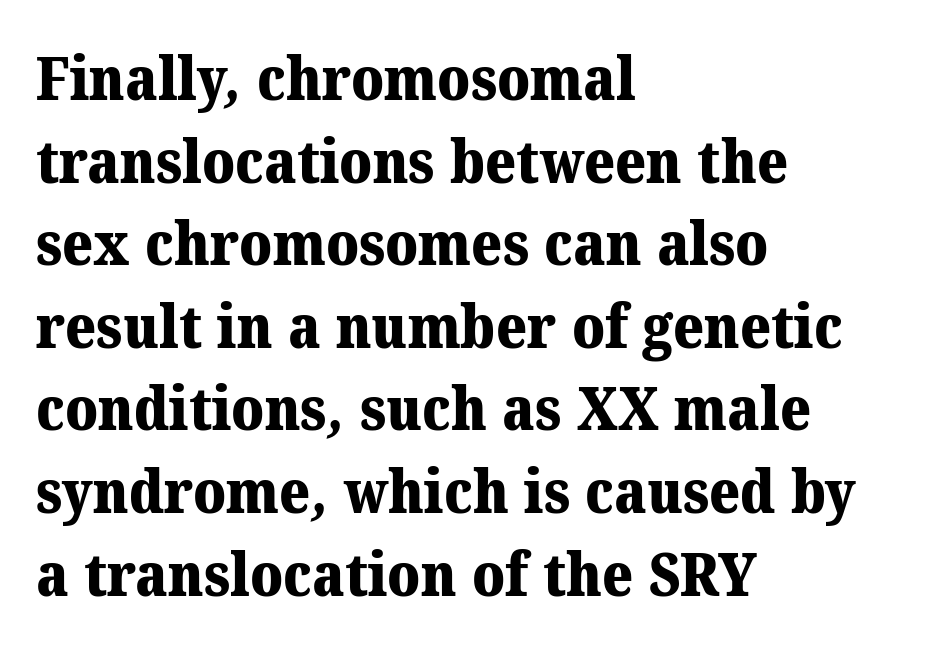
The image shows 59 px heavy serif type; set left-aligned, normal line spacing (1.4x), normal letter spacing, not underlined; medium stroke contrast and a medium x-height.
